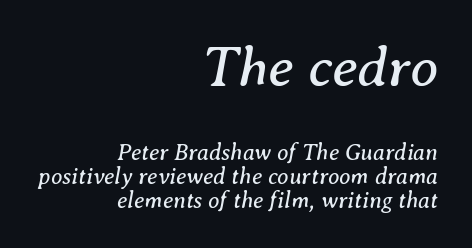
How would I describe the line gaps? Narrow and economical. Proportional: the letters do not fall into vertical columns. The typesetter chose a ragged-left arrangement here. The passage shown is typeset with a serif family. Descender tails drop into unmarked territory. Weight: in the light-to-regular range.
